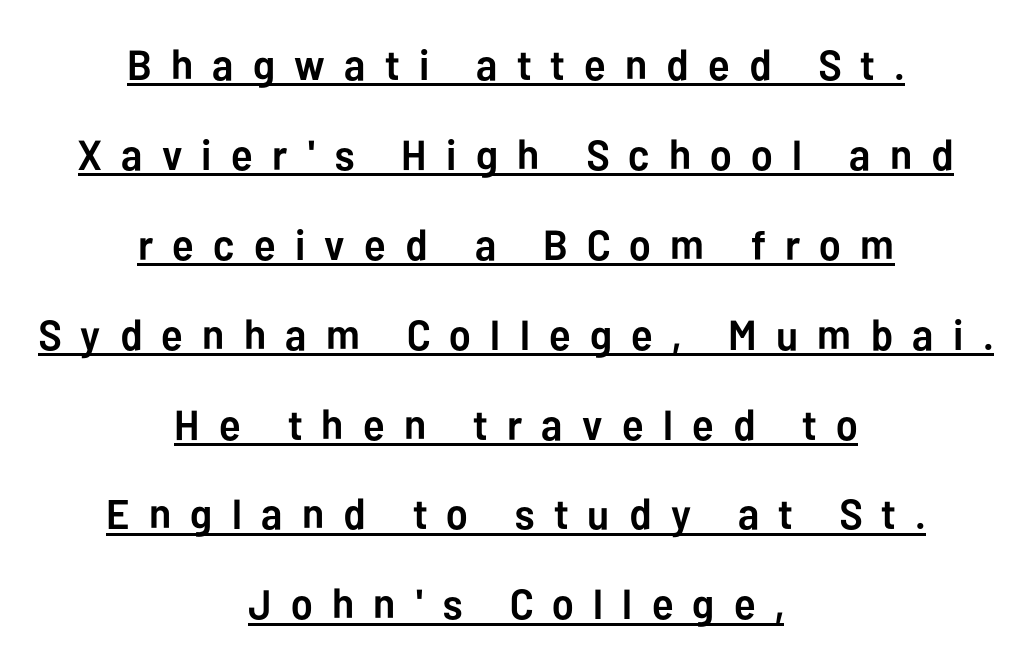
Vertically, the passage feels expansive, rows floating well apart. The letterforms stand isolated, each surrounded by extra space. It's the straight-up-and-down kind of type. Notice how a bar underscores the lettering throughout.
